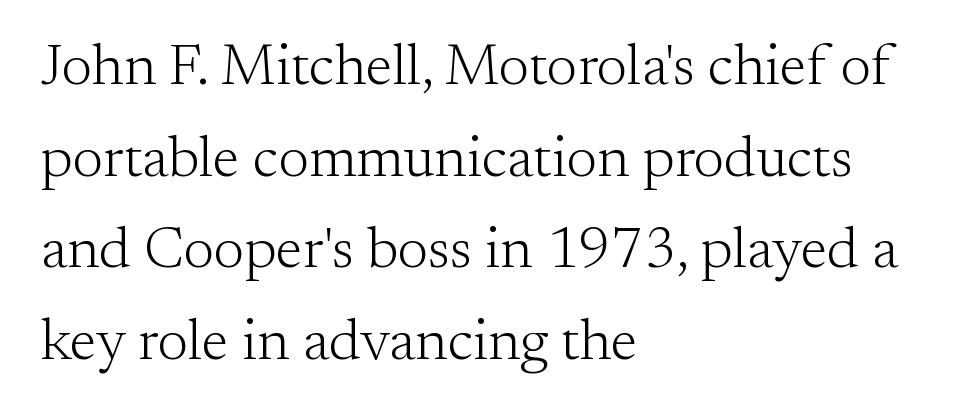
Q: Is the text bold? A: No.
Q: Is the text italic (slanted)? A: No, it is upright.
Q: Is the typeface a serif or a sans-serif typeface? A: Serif.
Q: Is the text underlined? A: No.
Q: How is the paragraph aligned? A: Left-aligned.
Q: Is the spacing between letters normal or unusually wide? A: Normal.
Q: Is the spacing between lines tight, normal or loose? A: Normal.
Q: Width (condensed, normal, or wide)? A: Normal.
Q: Stroke contrast? A: Medium.
Q: x-height? A: Small.
Q: Monospaced? A: No.
